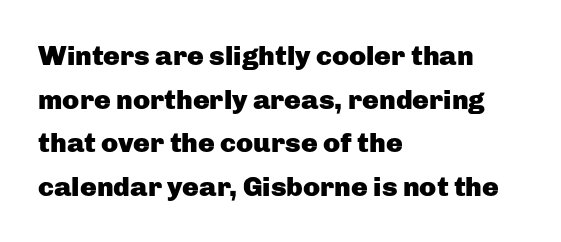
The image shows 28 px heavy sans-serif type, upright; set left-aligned, normal line spacing (1.56x), normal letter spacing, not underlined; low stroke contrast and a medium x-height.
